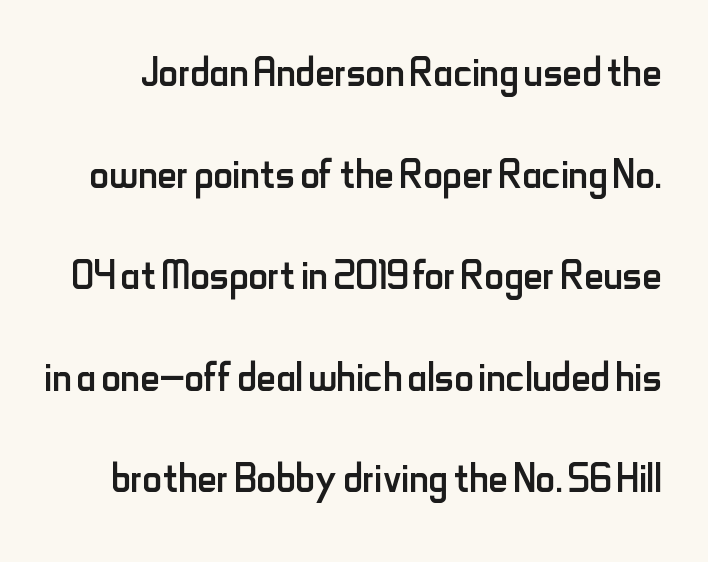
The horizontal fit of the characters is conventional and even. Vertical stems look standard width or narrower in stroke. Bare-footed words on every line. Characters remain perfectly vertical along every line. The letters advance in unequal steps, a hallmark of proportional type.
